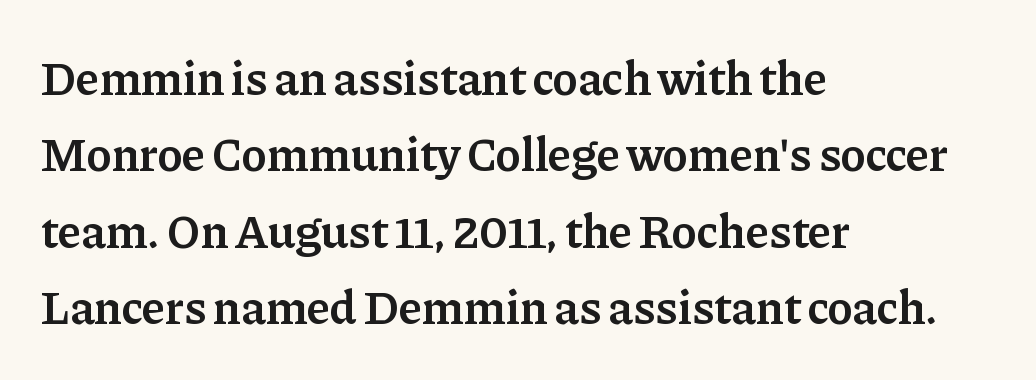
The image shows 48 px semibold serif type, upright; set left-aligned, normal line spacing (1.59x), normal letter spacing, not underlined; low stroke contrast and a medium x-height.
